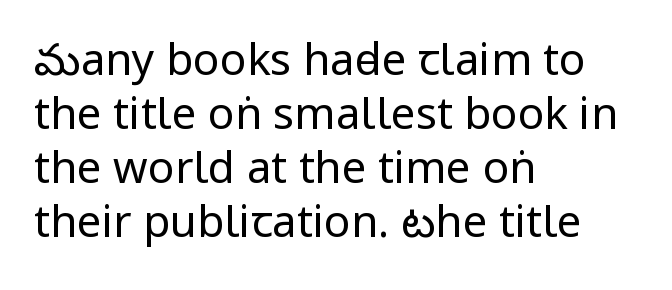
Q: Is the text bold? A: No.
Q: Is the text italic (slanted)? A: No, it is upright.
Q: Is the typeface a serif or a sans-serif typeface? A: Sans-serif.
Q: Is the text underlined? A: No.
Q: How is the paragraph aligned? A: Left-aligned.
Q: Is the spacing between letters normal or unusually wide? A: Normal.
Q: Width (condensed, normal, or wide)? A: Condensed.
Q: Stroke contrast? A: Low.
